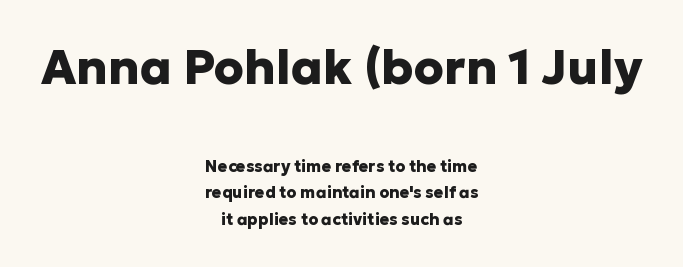
The image shows 48 px heavy sans-serif type, upright; set centered, normal line spacing (1.67x), normal letter spacing, not underlined; the first (top) block is 3.0x larger; low stroke contrast and a medium x-height.
